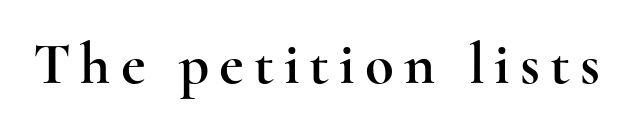
Q: Is the text italic (slanted)? A: No, it is upright.
Q: Is the typeface a serif or a sans-serif typeface? A: Serif.
Q: Is the text underlined? A: No.
Q: Width (condensed, normal, or wide)? A: Wide.
Q: x-height? A: Small.
Q: Monospaced? A: No.
